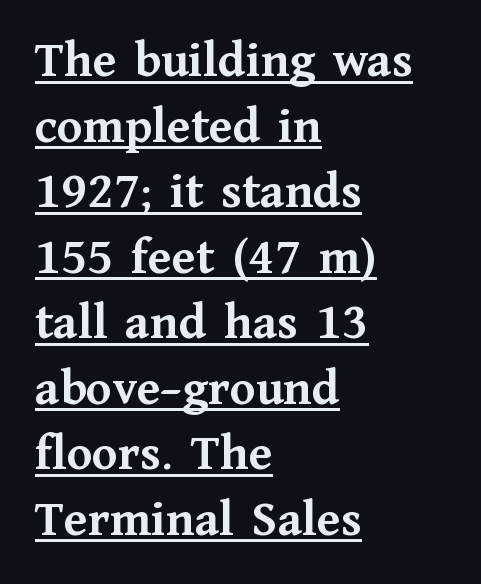
The image shows 52 px semibold serif type, upright; set left-aligned, normal line spacing (1.26x), normal letter spacing, underlined; medium stroke contrast and a medium x-height.
